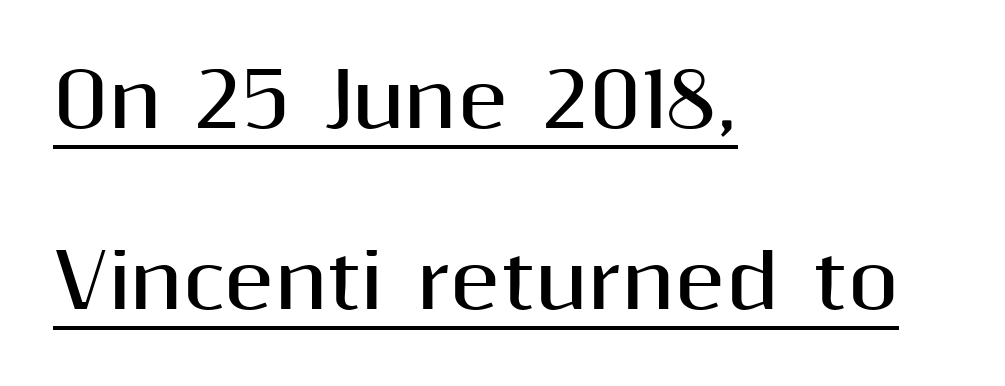
Q: Is the text bold? A: Yes.
Q: Is the text italic (slanted)? A: No, it is upright.
Q: Is the typeface a serif or a sans-serif typeface? A: Sans-serif.
Q: Is the text underlined? A: Yes.
Q: How is the paragraph aligned? A: Left-aligned.
Q: Is the spacing between letters normal or unusually wide? A: Normal.
Q: Is the spacing between lines tight, normal or loose? A: Loose.
Q: Width (condensed, normal, or wide)? A: Normal.
Q: Stroke contrast? A: Medium.
Q: x-height? A: Medium.
Q: Monospaced? A: No.
